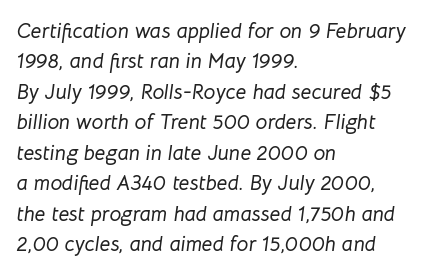
The image shows 21 px text type, italic (leaning right); set left-aligned, normal line spacing (1.45x), normal letter spacing, not underlined.
